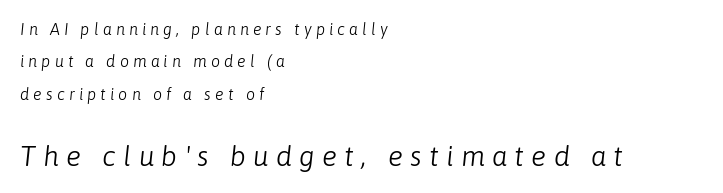
Q: Is the text bold? A: No.
Q: Is the text italic (slanted)? A: Yes, it leans right by about 6 degrees.
Q: Is the text underlined? A: No.
Q: How is the paragraph aligned? A: Left-aligned.
Q: Is the spacing between letters normal or unusually wide? A: Unusually wide.
Q: Is the spacing between lines tight, normal or loose? A: Loose.
Q: Which block of text is set in a larger size, the first (top) or the second (bottom)? A: The second (bottom) one.
Q: Width (condensed, normal, or wide)? A: Normal.
Q: Stroke contrast? A: Low.
Q: x-height? A: Medium.
Q: Monospaced? A: No.
